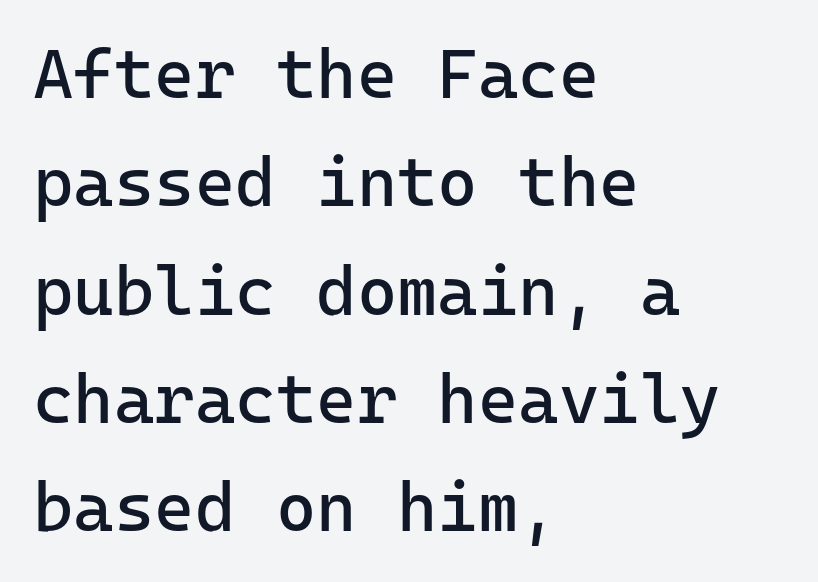
Weight class: somewhere from thin through regular. Unmarked baselines from the first word to the last. Leading matches the norm, producing a regular column. Horizontally, the lines are justified to the leading edge only. Tall strokes in this sample are plumb rather than angled.
